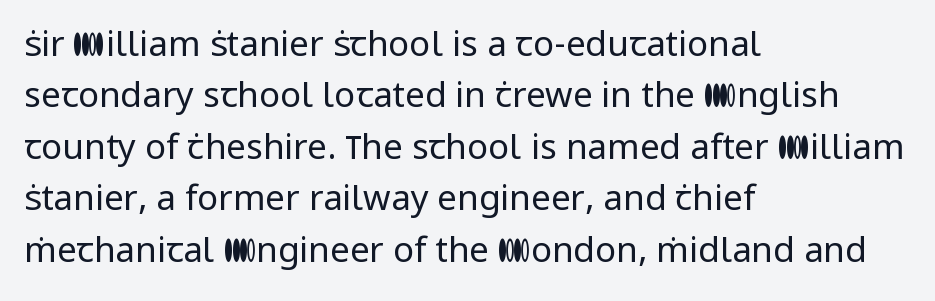
Type without underlining. Ink coverage per letter is moderate at most. Ascenders rise straight up at ninety degrees. Caption: multi-line text, flush left, ragged right. Nobody touched the tracking dial on this one. No feet cap the strokes, marking this as sans-serif type.
